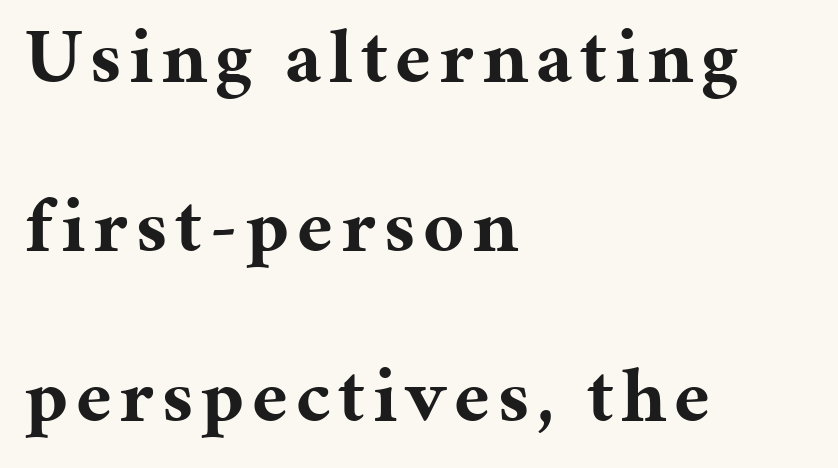
The image shows 78 px bold serif type, upright; set left-aligned, loose line spacing (2.17x), not underlined; medium stroke contrast and a medium x-height.
